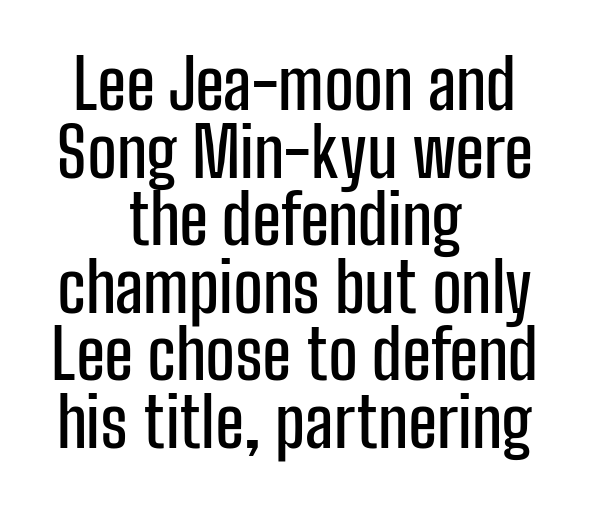
{"serif": "no", "italic": "no", "width": "condensed", "stroke_contrast": "low", "x_height": "medium", "monospaced": "no", "underline": "no", "align": "center", "line_spacing": "tight", "line_spacing_ratio": 0.98, "letter_spacing": "normal", "letter_spacing_em": 0.0, "glyph_px": 69}
